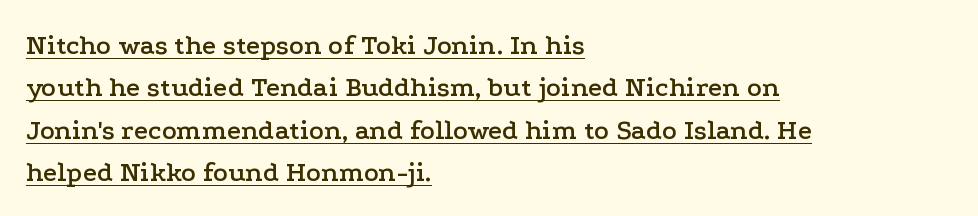
What decoration does the sample have? An underline. Note the varied advance widths — an 'i' is clearly narrower than an 'm'. These lines keep a tight, regular rhythm from letter to letter. The compositor pushed each line to the left boundary. These lines sit exactly where default settings would place them. Unlike a clean sans, this face finishes its strokes with serifs.
